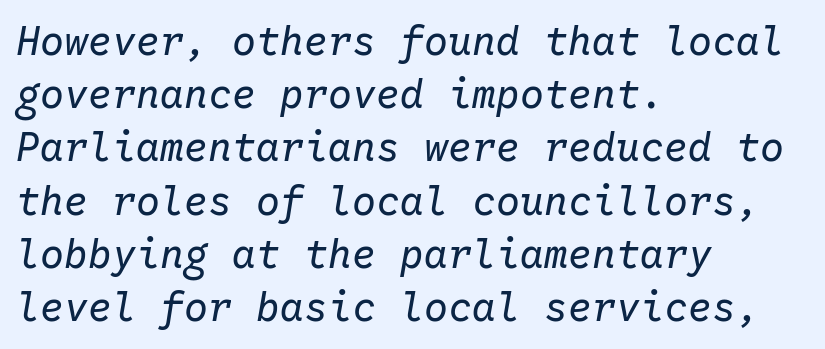
Glyph-to-glyph distance matches everyday printed text. An italicized treatment has been applied to the whole sample. The leading is moderate, giving the passage an even texture. Do the characters align in a grid? Yes, the font is monospaced.
